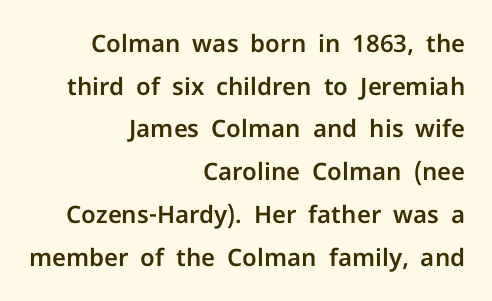
Characters remain perfectly vertical along every line. Visually the block forms a straight wall on the right and a jagged coastline on the left. How are the letters spaced? Ordinarily, with no added tracking. Plain, unruled lines of type.
